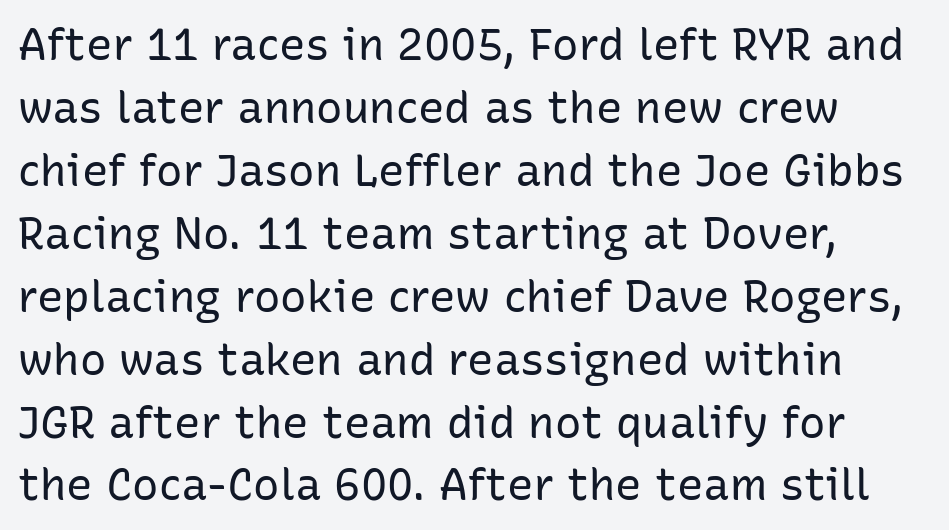
One-word summary of the alignment: left. Vertical spacing — default. A roman cut, with each character standing at attention. You could call the tracking neutral — neither tight nor loose. Do the characters align in a grid? No, the font is proportional.
